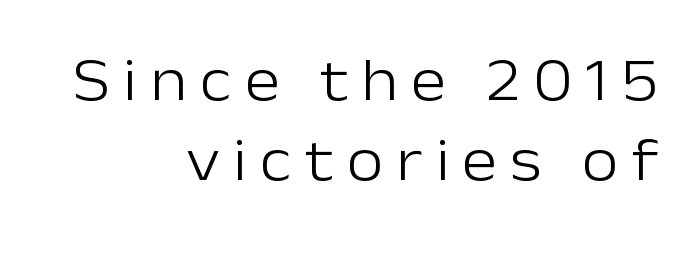
{"serif": "no", "italic": "no", "bold": "no", "weight": "light", "width": "normal", "stroke_contrast": "low", "x_height": "medium", "monospaced": "no", "underline": "no", "align": "right", "line_spacing": "normal", "line_spacing_ratio": 1.33, "letter_spacing": "wide", "letter_spacing_em": 0.22, "glyph_px": 60}
